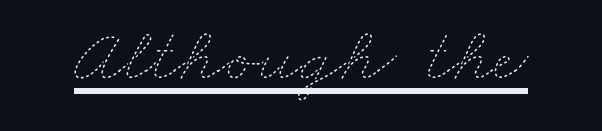
The lettering is marked with a stroke running underneath it. Each letter keeps its own natural width here, so spacing adapts to shape. Weight: not bold — regular or lighter. The line texture is even and compact thanks to regular tracking.
